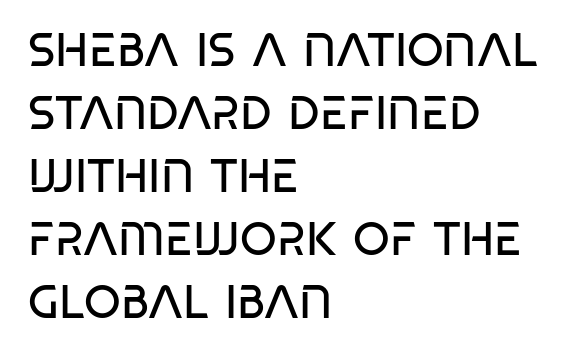
Only glyphs here, with clear space below each row. Is the type heavy? It reads as light-to-regular instead. The face used here is proportionally spaced, like ordinary book or web type. The type is set solid horizontally, with unmodified tracking.
